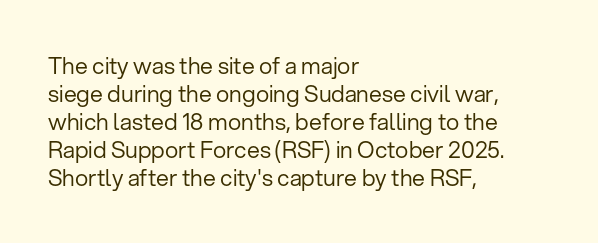
Every stem runs plumb, perpendicular to the baseline. Layout note: lines flush left. Decoration check: the copy has no underline. Short note: letters normally spaced.
